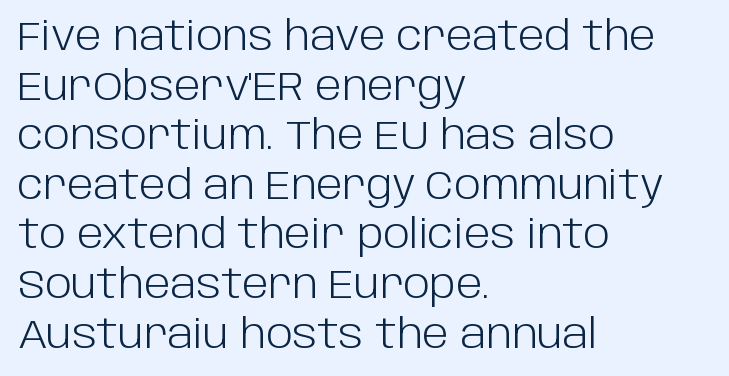
This sample uses an upright cut, with every glyph sitting square on the baseline. Spacing verdict: proportional, widths tailored to each character. Each stroke keeps to a modest, everyday thickness or less. Notice how the passage keeps a crisp vertical edge on the left only. The passage shown is not underscored anywhere. The rendering keeps characters at their native spacing.
